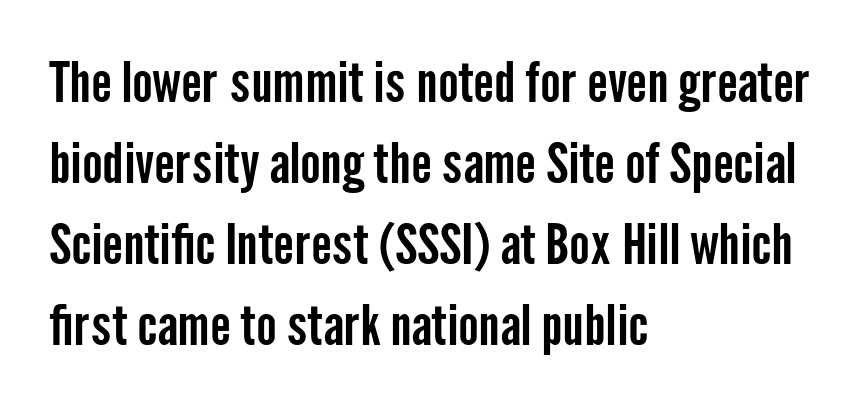
The image shows 55 px condensed sans-serif type, upright; set left-aligned, normal line spacing (1.47x), normal letter spacing, not underlined; low stroke contrast and a medium x-height.
